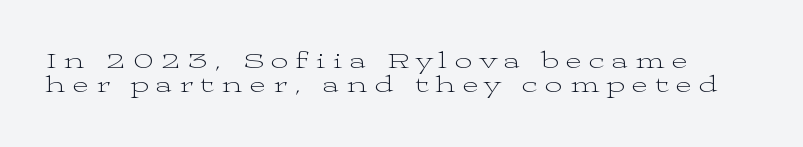
Stems here are at most as thick as an everyday book face. Does extra space separate the letters? Yes, quite a lot of it. A typesetter would mark this as roman, not italic. Descenders hang freely into open space. The designer dialed line spacing down below the default.
